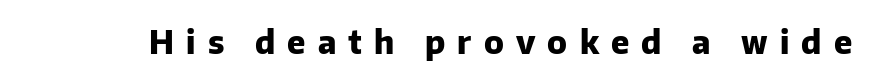
Its strokes are broad and dark, the hallmark of bold type. Type without underlining. A typesetter would label this face a sans. This sample uses expanded letter spacing, leaving extra air between glyphs. Is this a fixed-width face? No — the glyphs have proportional, varying widths.
